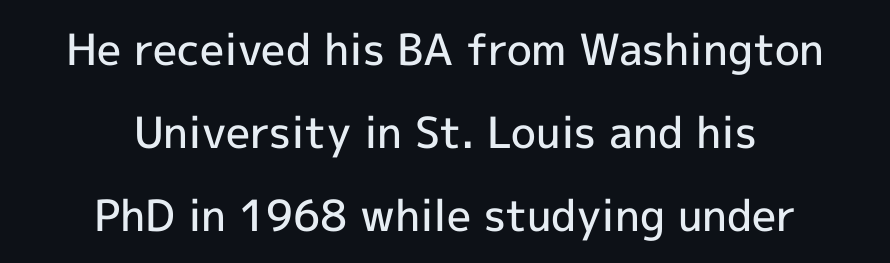
The image shows 43 px semibold sans-serif type, upright; set centered, loose line spacing (1.93x), normal letter spacing, not underlined; a medium x-height.
